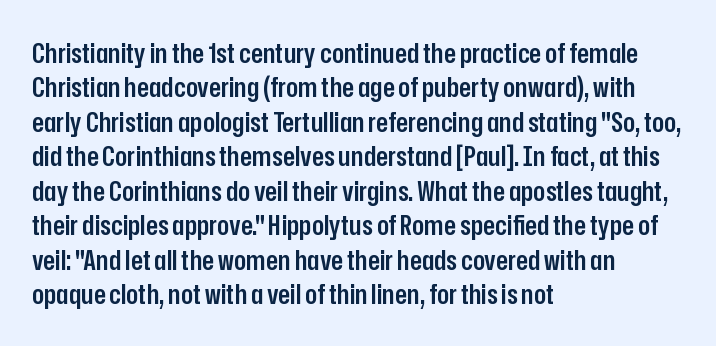
{"serif": "no", "italic": "no", "bold": "semi", "weight": "semibold", "width": "condensed", "stroke_contrast": "low", "x_height": "medium", "monospaced": "no", "underline": "no", "align": "left", "line_spacing_ratio": 1.23, "letter_spacing": "normal", "letter_spacing_em": 0.0, "glyph_px": 28}
